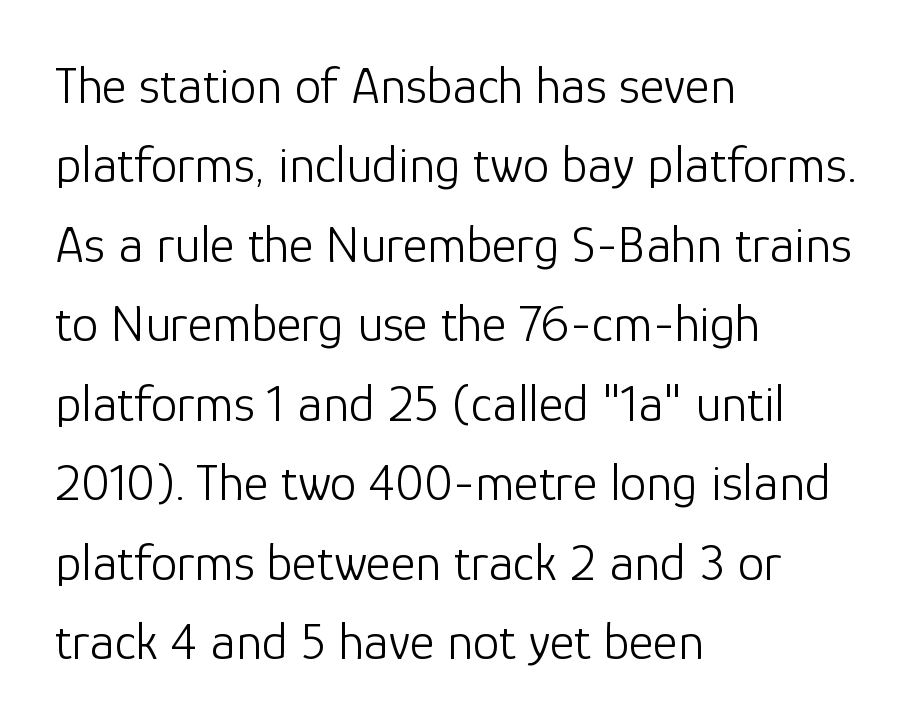
{"serif": "no", "italic": "no", "bold": "no", "weight": "light", "width": "normal", "stroke_contrast": "low", "x_height": "medium", "monospaced": "no", "underline": "no", "align": "left", "line_spacing": "normal", "line_spacing_ratio": 1.5, "letter_spacing": "normal", "letter_spacing_em": 0.0, "glyph_px": 53}
